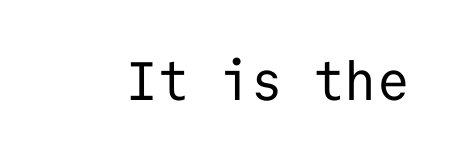
Q: Is the text bold? A: No.
Q: Is the text italic (slanted)? A: No, it is upright.
Q: Is the typeface a serif or a sans-serif typeface? A: Sans-serif.
Q: Is the text underlined? A: No.
Q: Is the spacing between letters normal or unusually wide? A: Normal.
Q: Width (condensed, normal, or wide)? A: Normal.
Q: Stroke contrast? A: Low.
Q: x-height? A: Medium.
Q: Monospaced? A: Yes.
